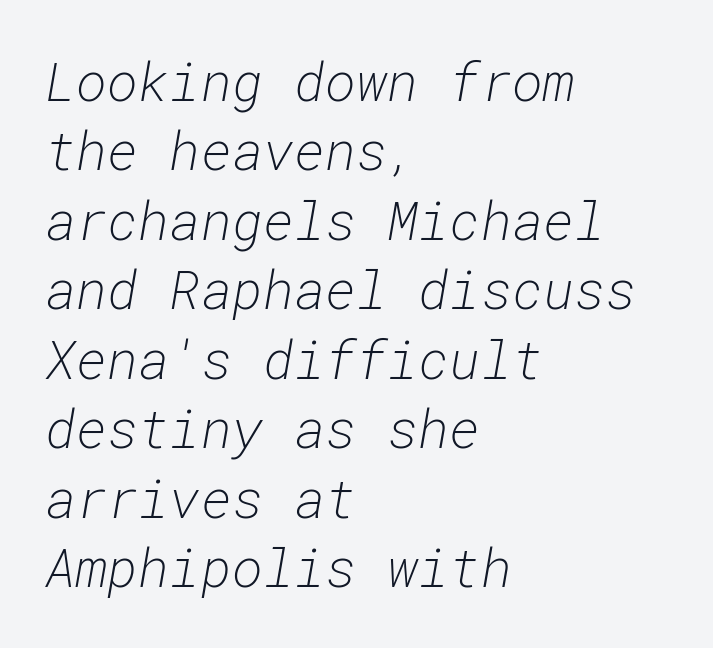
{"italic": "yes", "lean": "right", "slant_degrees": 10, "bold": "no", "weight": "light", "width": "normal", "stroke_contrast": "low", "x_height": "medium", "monospaced": "yes", "underline": "no", "align": "left", "line_spacing": "normal", "line_spacing_ratio": 1.31, "letter_spacing": "normal", "letter_spacing_em": 0.0, "glyph_px": 53}
